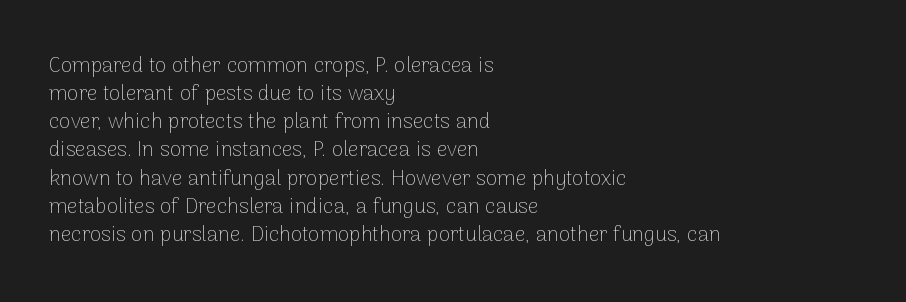
Visually the block forms a straight wall on the left and a jagged coastline on the right. Style check: upright. Bold? No — there's no thickening of the strokes. Notice how descenders clear the ascenders below comfortably — that's standard leading. Each word holds together tightly as a unit, with standard inter-letter gaps.
